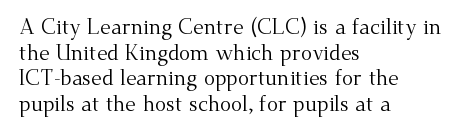
Q: Is the text bold? A: No.
Q: Is the text italic (slanted)? A: No, it is upright.
Q: Is the text underlined? A: No.
Q: How is the paragraph aligned? A: Left-aligned.
Q: Is the spacing between letters normal or unusually wide? A: Normal.
